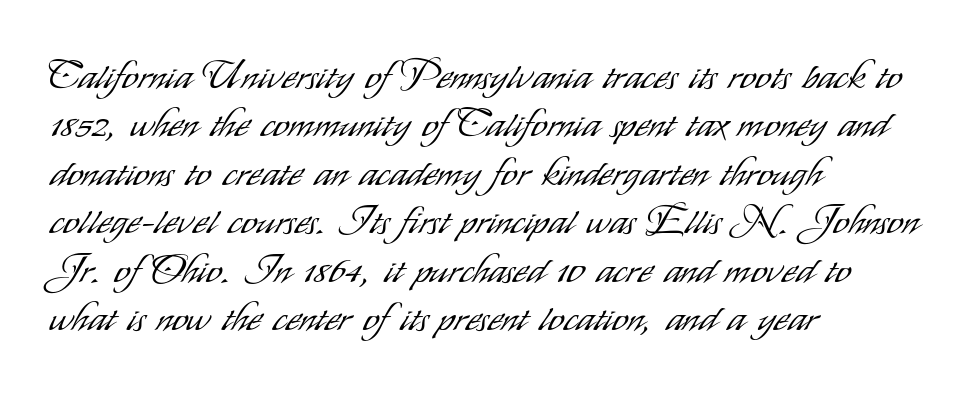
Q: Is the text bold? A: No.
Q: Is the text italic (slanted)? A: Yes.
Q: Is the typeface a serif or a sans-serif typeface? A: Sans-serif.
Q: Is the text underlined? A: No.
Q: How is the paragraph aligned? A: Left-aligned.
Q: Is the spacing between letters normal or unusually wide? A: Normal.
Q: Width (condensed, normal, or wide)? A: Condensed.
Q: Stroke contrast? A: Low.
Q: x-height? A: Small.
Q: Monospaced? A: No.
